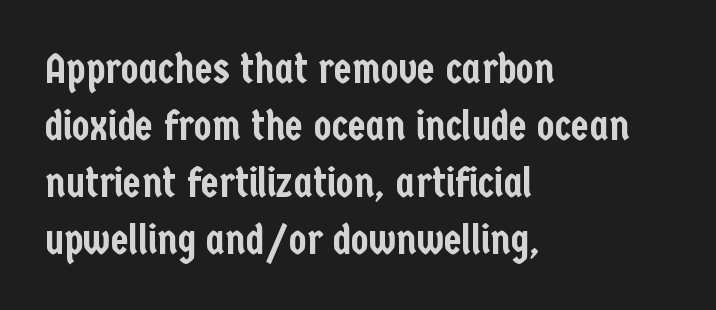
Characters follow at the spacing the type designer built in. The zone under the glyphs is completely vacant. The lettering stays uniformly vertical, giving the passage a roman look. The rendering anchors every line to the left-hand side. The rows are spaced the way most documents space them.
